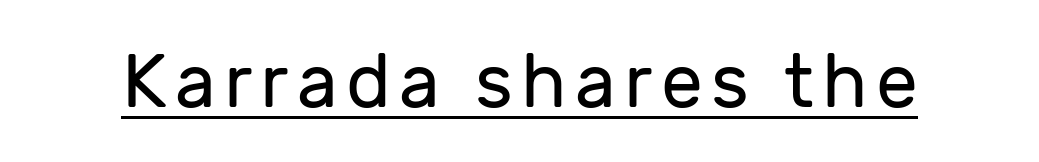
{"serif": "no", "italic": "no", "bold": "no", "weight": "regular", "width": "normal", "stroke_contrast": "low", "x_height": "medium", "monospaced": "no", "underline": "yes", "glyph_px": 75}
